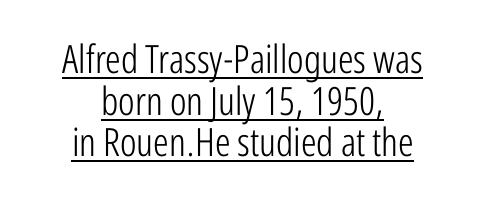
Q: Is the text bold? A: No.
Q: Is the text italic (slanted)? A: No, it is upright.
Q: Is the typeface a serif or a sans-serif typeface? A: Sans-serif.
Q: Is the text underlined? A: Yes.
Q: How is the paragraph aligned? A: Centered.
Q: Is the spacing between letters normal or unusually wide? A: Normal.
Q: Is the spacing between lines tight, normal or loose? A: Tight.
Q: Width (condensed, normal, or wide)? A: Condensed.
Q: Stroke contrast? A: Low.
Q: x-height? A: Medium.
Q: Monospaced? A: No.
